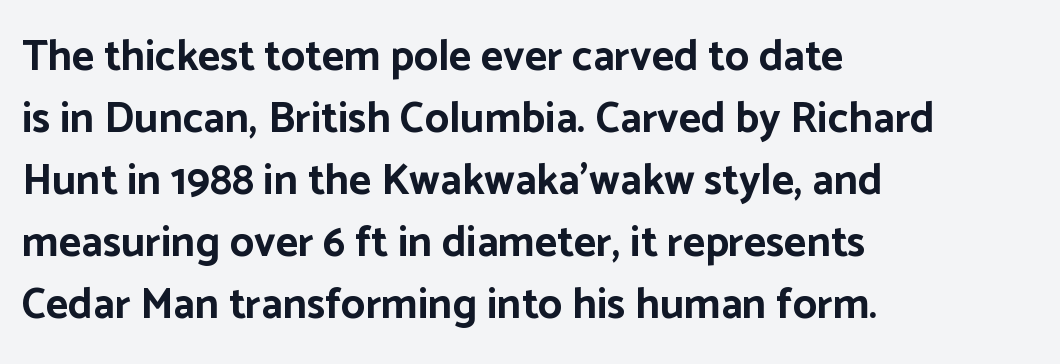
{"serif": "no", "italic": "no", "bold": "yes", "weight": "bold", "width": "normal", "stroke_contrast": "low", "x_height": "medium", "monospaced": "no", "underline": "no", "align": "left", "line_spacing": "normal", "line_spacing_ratio": 1.44, "letter_spacing": "normal", "letter_spacing_em": 0.0, "glyph_px": 43}
